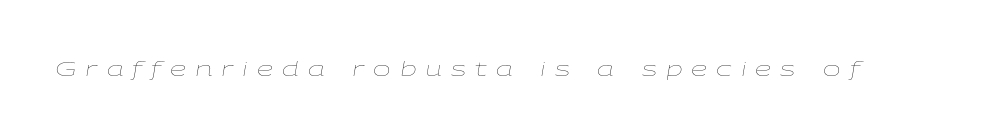
Rule under the text: the space is simply empty. Posture: slanted. Characters follow at a spacing far wider than the type designer built in. The font sits on the lighter half of the weight spectrum, regular included.
